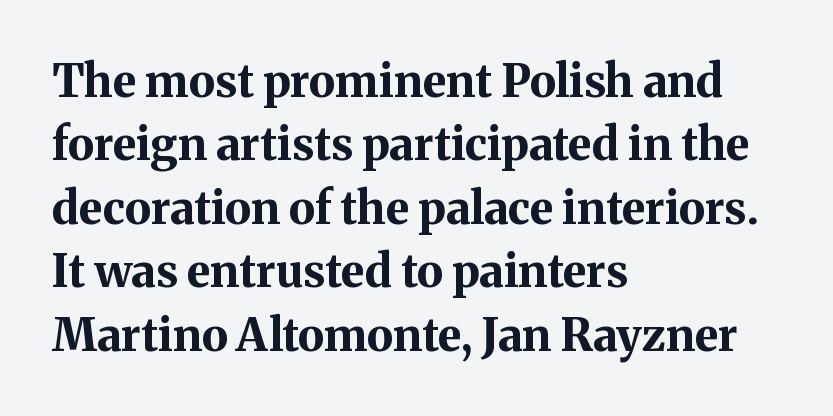
{"serif": "yes", "italic": "no", "bold": "yes", "weight": "bold", "width": "normal", "stroke_contrast": "medium", "x_height": "medium", "monospaced": "no", "underline": "no", "align": "left", "line_spacing": "normal", "line_spacing_ratio": 1.41, "letter_spacing": "normal", "letter_spacing_em": 0.0, "glyph_px": 45}
